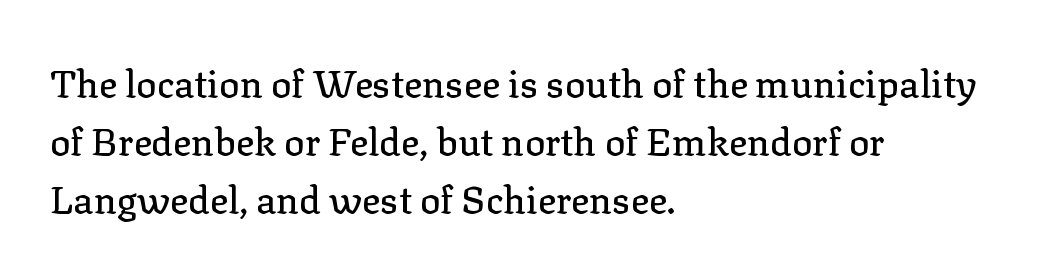
The image shows 38 px serif type, upright; set left-aligned, normal line spacing (1.52x), normal letter spacing, not underlined; low stroke contrast and a medium x-height.
